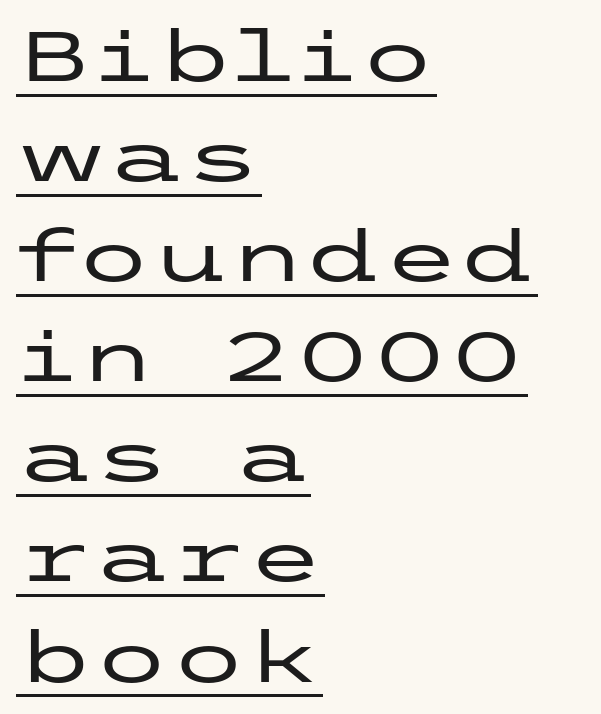
The image shows 70 px wide sans-serif type, upright; set left-aligned, normal line spacing (1.43x), normal letter spacing, underlined; low stroke contrast and a medium x-height.
